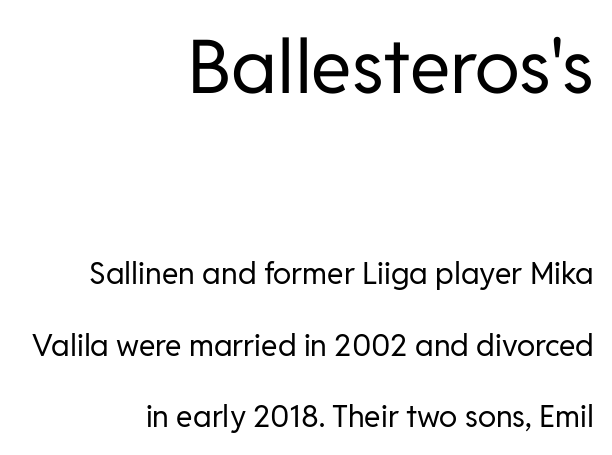
Q: Is the text bold? A: No.
Q: Is the text italic (slanted)? A: No, it is upright.
Q: Is the typeface a serif or a sans-serif typeface? A: Sans-serif.
Q: Is the text underlined? A: No.
Q: How is the paragraph aligned? A: Right-aligned.
Q: Is the spacing between letters normal or unusually wide? A: Normal.
Q: Is the spacing between lines tight, normal or loose? A: Loose.
Q: Which block of text is set in a larger size, the first (top) or the second (bottom)? A: The first (top) one.
Q: Width (condensed, normal, or wide)? A: Normal.
Q: Stroke contrast? A: Low.
Q: x-height? A: Medium.
Q: Monospaced? A: No.
